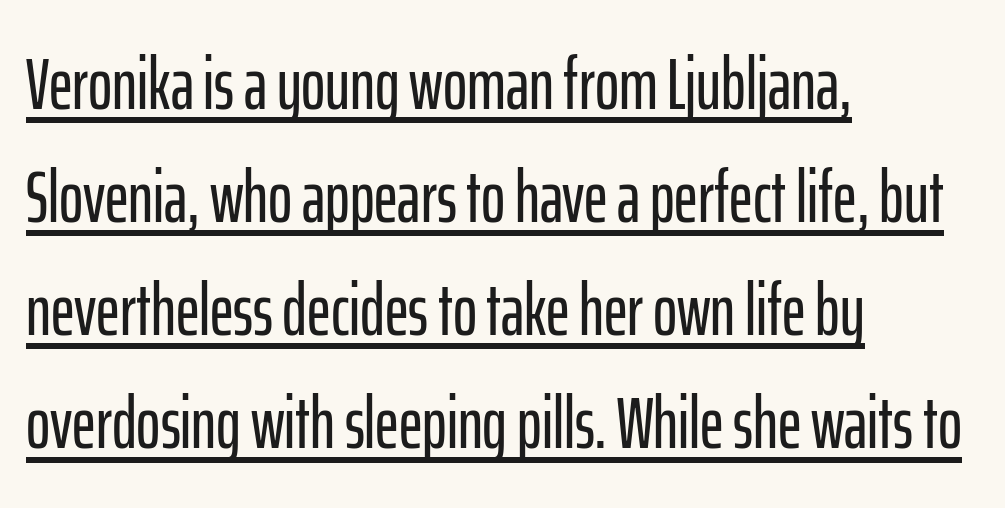
The image shows 73 px condensed sans-serif type, upright; set left-aligned, normal line spacing (1.55x), normal letter spacing, underlined; low stroke contrast and a medium x-height.
